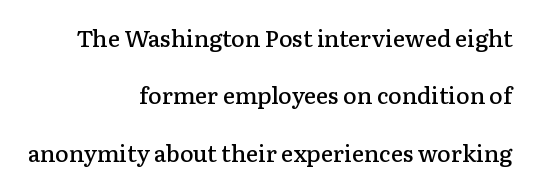
Q: Is the text bold? A: Semi-bold.
Q: Is the text italic (slanted)? A: No, it is upright.
Q: Is the text underlined? A: No.
Q: How is the paragraph aligned? A: Right-aligned.
Q: Is the spacing between letters normal or unusually wide? A: Normal.
Q: Is the spacing between lines tight, normal or loose? A: Loose.
